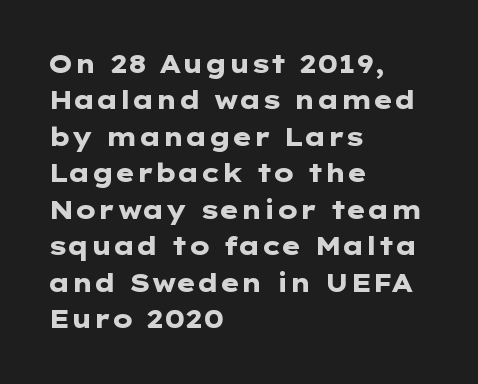
{"italic": "no", "bold": "yes", "underline": "no", "align": "left", "line_spacing": "normal", "line_spacing_ratio": 1.46, "letter_spacing": "normal", "letter_spacing_em": 0.0, "glyph_px": 25}
